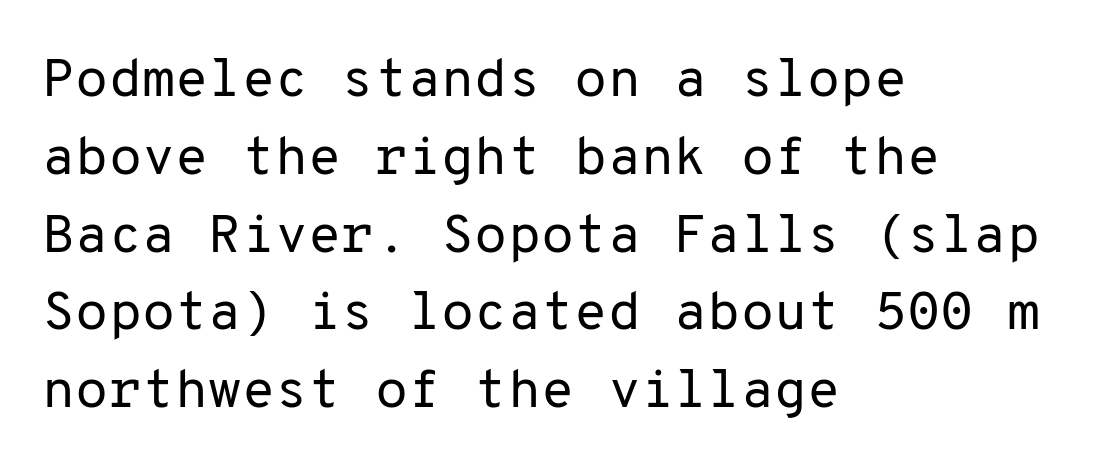
{"serif": "no", "italic": "no", "bold": "no", "weight": "regular", "width": "normal", "stroke_contrast": "low", "x_height": "medium", "monospaced": "yes", "underline": "no", "align": "left", "line_spacing": "normal", "line_spacing_ratio": 1.44, "letter_spacing": "normal", "letter_spacing_em": 0.0, "glyph_px": 54}
